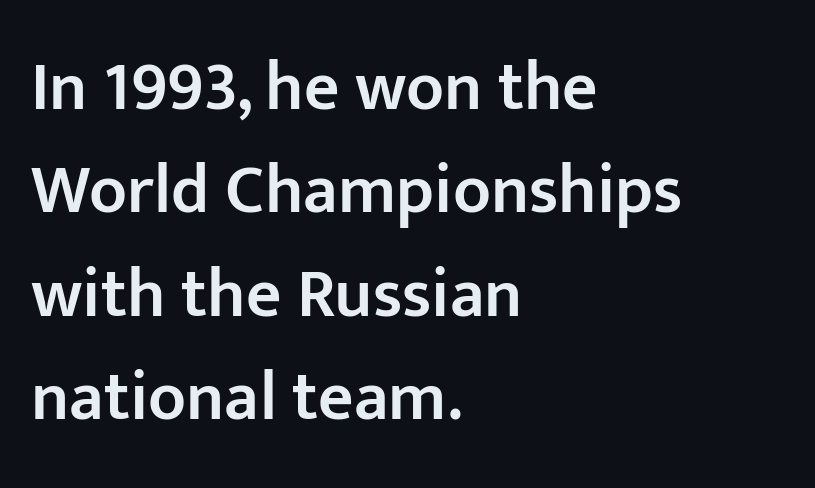
Q: Is the text bold? A: Semi-bold.
Q: Is the text italic (slanted)? A: No, it is upright.
Q: Is the typeface a serif or a sans-serif typeface? A: Sans-serif.
Q: Is the text underlined? A: No.
Q: How is the paragraph aligned? A: Left-aligned.
Q: Is the spacing between letters normal or unusually wide? A: Normal.
Q: Is the spacing between lines tight, normal or loose? A: Normal.
Q: Width (condensed, normal, or wide)? A: Normal.
Q: Stroke contrast? A: Low.
Q: x-height? A: Medium.
Q: Monospaced? A: No.
